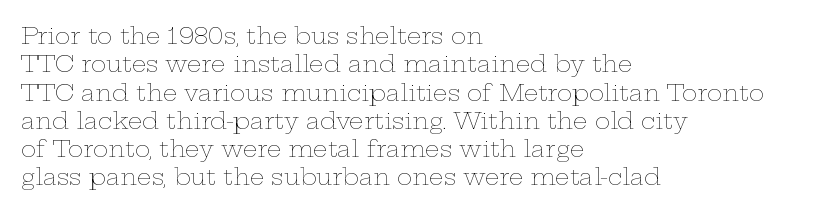
{"italic": "no", "bold": "no", "underline": "no", "align": "left", "line_spacing_ratio": 1.23, "letter_spacing": "normal", "letter_spacing_em": 0.0, "glyph_px": 23}
